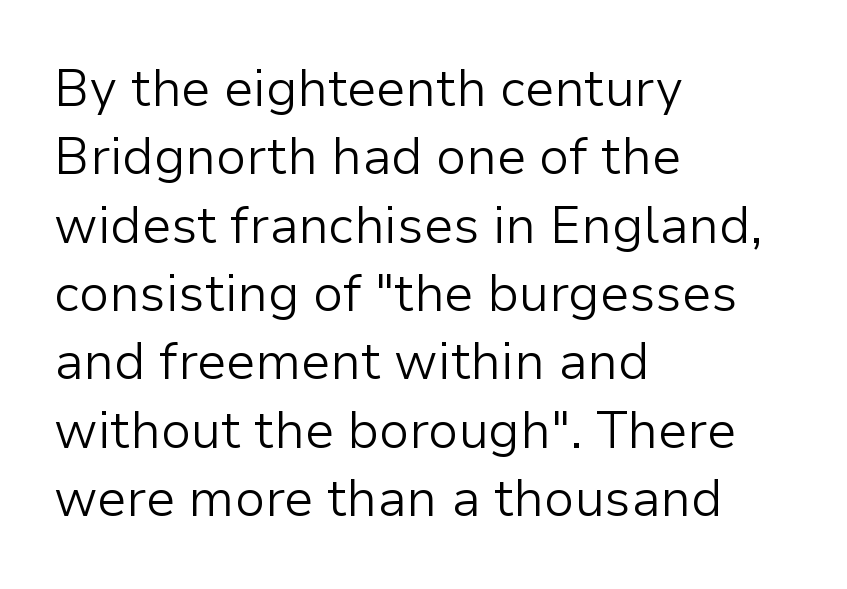
{"serif": "no", "italic": "no", "bold": "no", "weight": "light", "width": "normal", "stroke_contrast": "low", "x_height": "medium", "monospaced": "no", "underline": "no", "align": "left", "line_spacing": "normal", "line_spacing_ratio": 1.34, "letter_spacing": "normal", "letter_spacing_em": 0.0, "glyph_px": 51}
